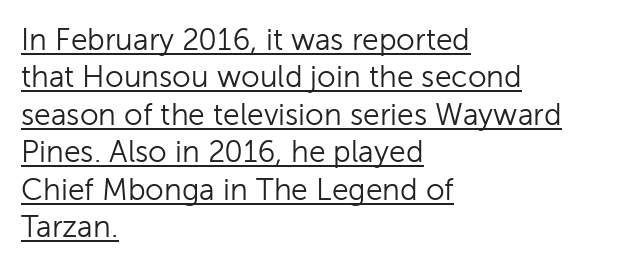
{"serif": "no", "italic": "no", "bold": "no", "weight": "light", "width": "normal", "stroke_contrast": "low", "x_height": "medium", "monospaced": "no", "underline": "yes", "align": "left", "line_spacing": "normal", "line_spacing_ratio": 1.25, "letter_spacing": "normal", "letter_spacing_em": 0.0, "glyph_px": 30}
